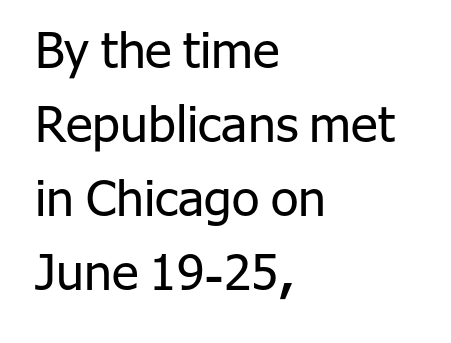
{"serif": "no", "italic": "no", "bold": "no", "weight": "regular", "width": "normal", "stroke_contrast": "low", "x_height": "medium", "monospaced": "no", "underline": "no", "align": "left", "line_spacing": "normal", "line_spacing_ratio": 1.48, "letter_spacing": "normal", "letter_spacing_em": 0.0, "glyph_px": 50}
